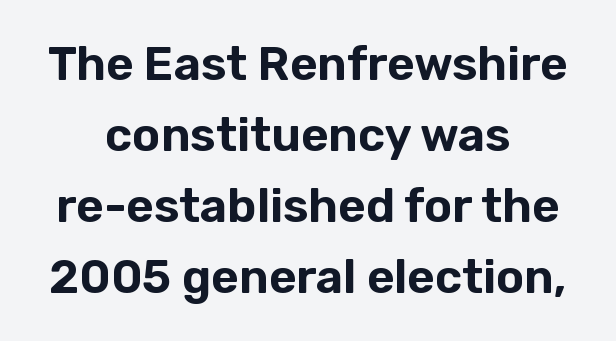
{"serif": "no", "italic": "no", "width": "normal", "stroke_contrast": "low", "x_height": "medium", "monospaced": "no", "underline": "no", "align": "center", "line_spacing": "normal", "line_spacing_ratio": 1.51, "letter_spacing": "normal", "letter_spacing_em": 0.0, "glyph_px": 47}
